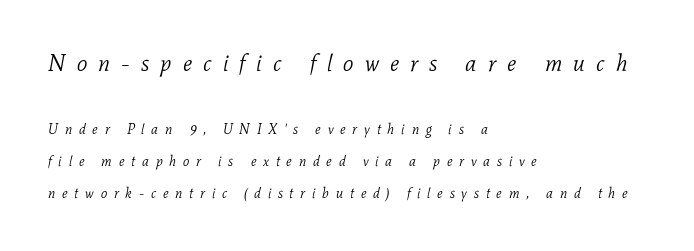
The first block has been scaled up relative to the second. The passage is arranged the way most books set body copy — flush left. The type is letterspaced generously, with wide tracking. Check the space under the baseline: it is left empty. Leading: increased. On a weight scale, this lands at 450 or below.
